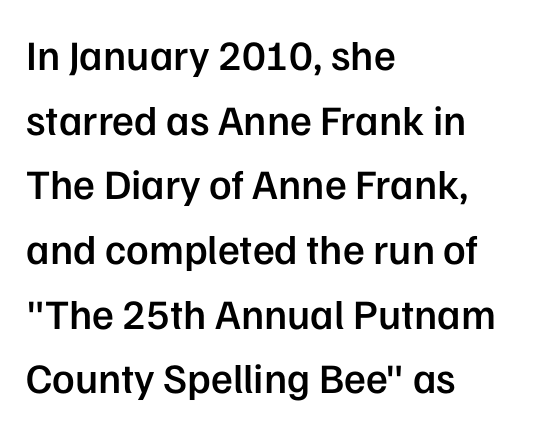
Q: Is the text bold? A: Semi-bold.
Q: Is the text italic (slanted)? A: No, it is upright.
Q: Is the typeface a serif or a sans-serif typeface? A: Sans-serif.
Q: Is the text underlined? A: No.
Q: How is the paragraph aligned? A: Left-aligned.
Q: Is the spacing between letters normal or unusually wide? A: Normal.
Q: Is the spacing between lines tight, normal or loose? A: Normal.
Q: Width (condensed, normal, or wide)? A: Normal.
Q: Stroke contrast? A: Low.
Q: x-height? A: Medium.
Q: Monospaced? A: No.
